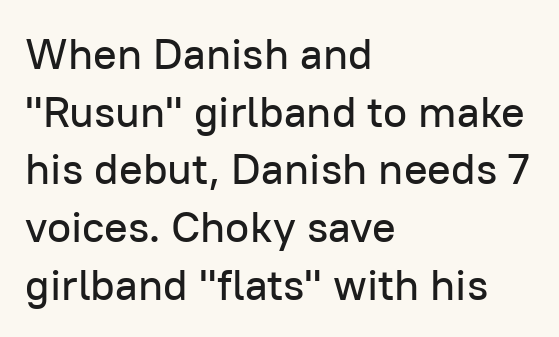
{"serif": "no", "italic": "no", "width": "normal", "stroke_contrast": "low", "x_height": "medium", "monospaced": "no", "underline": "no", "align": "left", "line_spacing": "normal", "line_spacing_ratio": 1.31, "letter_spacing": "normal", "letter_spacing_em": 0.0, "glyph_px": 44}
